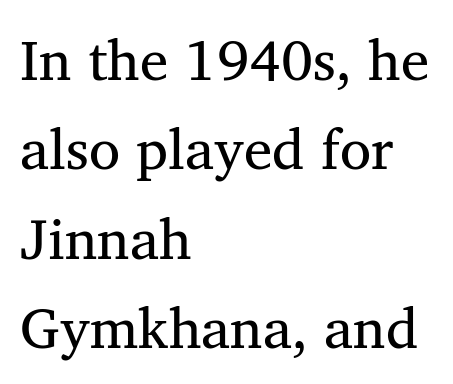
{"serif": "yes", "italic": "no", "bold": "no", "weight": "regular", "width": "normal", "stroke_contrast": "medium", "x_height": "medium", "monospaced": "no", "underline": "no", "align": "left", "line_spacing": "normal", "line_spacing_ratio": 1.57, "letter_spacing": "normal", "letter_spacing_em": 0.0, "glyph_px": 57}
